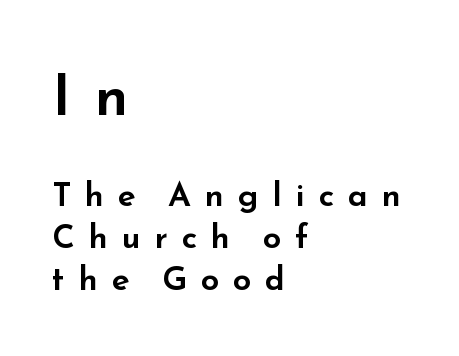
Looks like regular typesetting: each glyph gets only the width it needs. Compared with typical paragraphs, the rows here are spaced about the same. Compared with typical body copy, the letter spacing here is much looser. Check the space under the baseline: it is left empty. To sum up the face: it is a sans, with no serifs.
